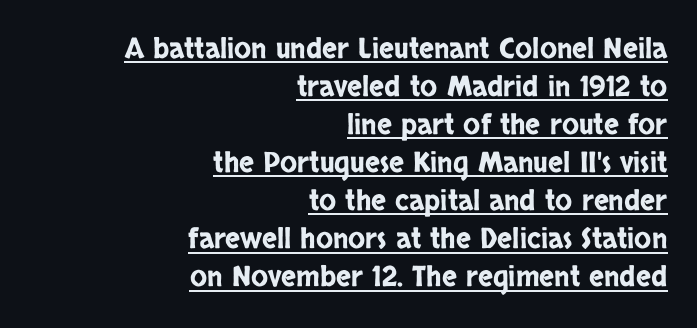
This rendering leaves character spacing at its baseline value. These lines are rendered in a variable-pitch font. One-word summary of the alignment: right. The text was rendered using a sans face with plain stroke endings. Ordinary non-slanted type is in use.
